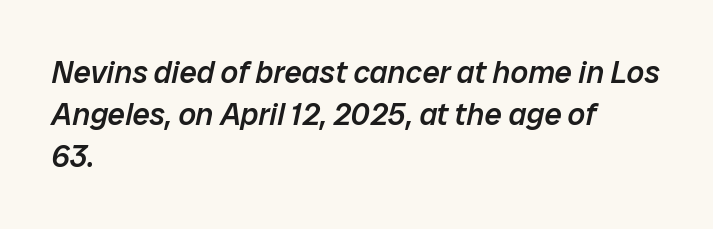
{"italic": "yes", "lean": "right", "slant_degrees": 12, "bold": "semi", "weight": "semibold", "width": "normal", "stroke_contrast": "low", "x_height": "medium", "monospaced": "no", "underline": "no", "align": "left", "line_spacing": "normal", "line_spacing_ratio": 1.35, "letter_spacing": "normal", "letter_spacing_em": 0.0, "glyph_px": 31}
